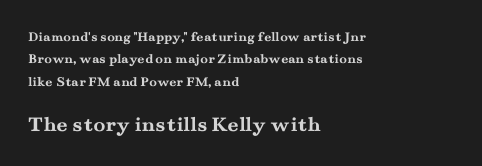
{"italic": "no", "bold": "yes", "underline": "no", "align": "left", "line_spacing": "normal", "line_spacing_ratio": 1.59, "letter_spacing": "normal", "letter_spacing_em": 0.0, "larger_block": "second", "size_ratio": 1.57, "glyph_px": 22}
